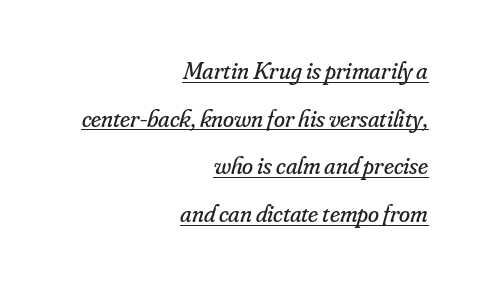
The sample's only ornament is a line tracing under the words. Weight: not bold — regular or lighter. This sample uses plain, unmodified letter spacing. This sample is right-justified, so line beginnings fall wherever the words allow. Notice how the stems are inclined rather than vertical — that's the hallmark of italics. The leading is generous, giving the passage an open texture.
